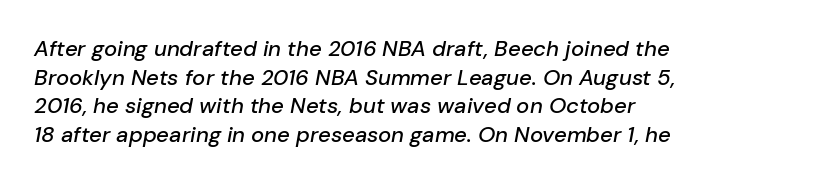
Horizontal bands of white between lines are of average thickness. The paragraph has a hard left edge and a soft right edge. Each word holds together tightly as a unit, with standard inter-letter gaps. Each row of text sits above clean, open space. When letters slant like this, we call the style italic.
